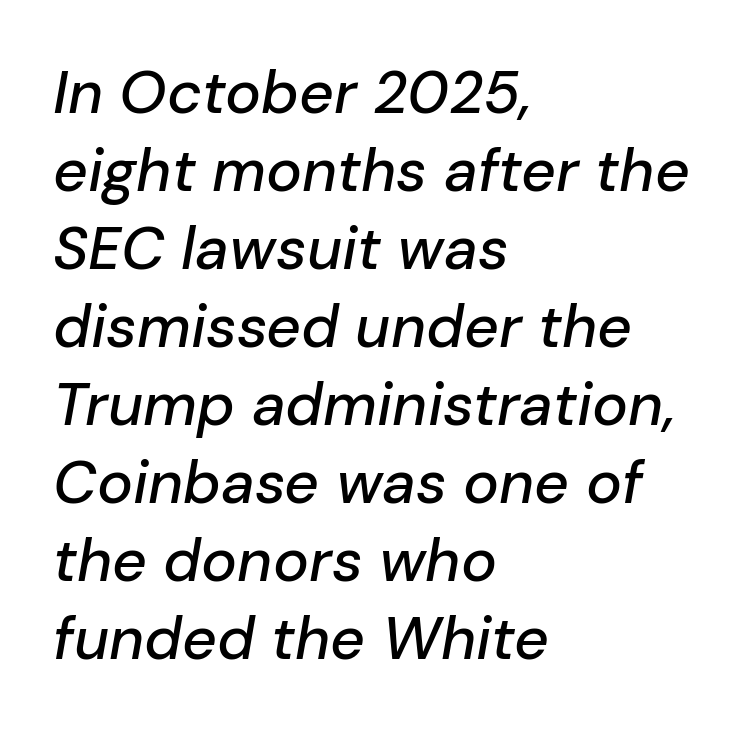
Q: Is the text italic (slanted)? A: Yes, it leans right by about 10 degrees.
Q: Is the text underlined? A: No.
Q: How is the paragraph aligned? A: Left-aligned.
Q: Is the spacing between letters normal or unusually wide? A: Normal.
Q: Is the spacing between lines tight, normal or loose? A: Normal.
Q: Width (condensed, normal, or wide)? A: Normal.
Q: Stroke contrast? A: Low.
Q: x-height? A: Medium.
Q: Monospaced? A: No.
